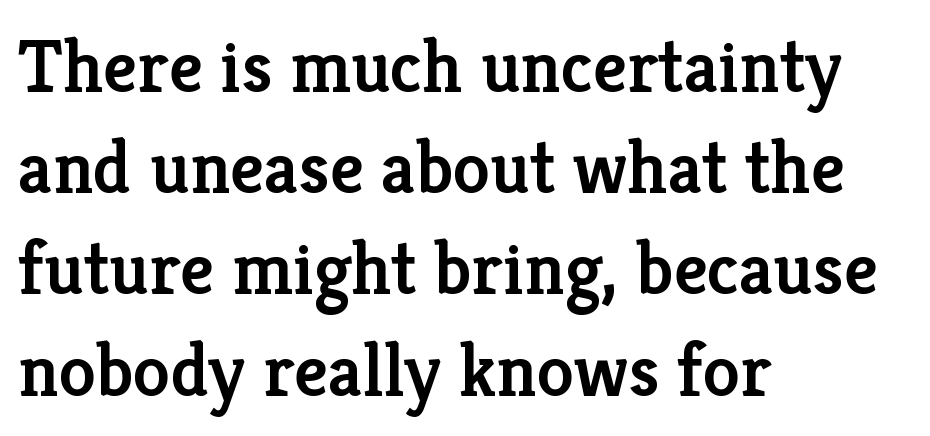
{"serif": "yes", "italic": "no", "bold": "semi", "weight": "semibold", "width": "normal", "stroke_contrast": "low", "x_height": "medium", "monospaced": "no", "underline": "no", "align": "left", "line_spacing": "normal", "line_spacing_ratio": 1.35, "letter_spacing": "normal", "letter_spacing_em": 0.0, "glyph_px": 75}
